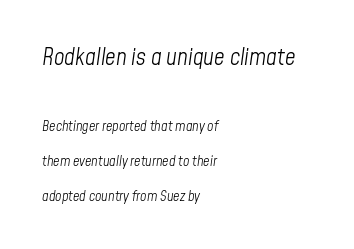
Any mark beneath the type? The region is blank. You can tell it's italic because the verticals aren't actually vertical. On a weight scale, this lands at 450 or below. Tracking value appears to be zero — textbook default spacing.
